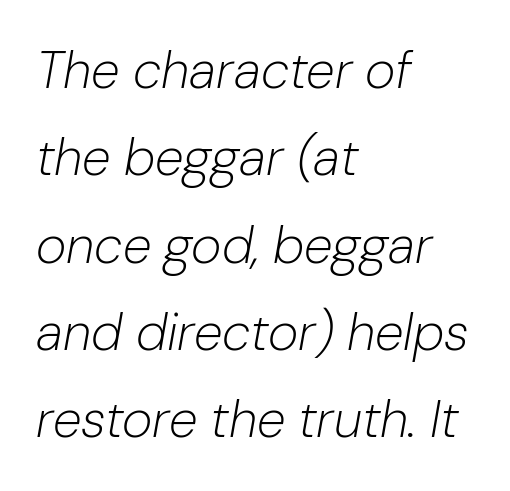
A normal amount of white space separates one row of letters from the next. The rag falls on the right side of this text block. Rendered with sloped, italic letterforms. Here the designer chose a conventional face with non-uniform glyph widths. Spacing between characters is what you'd get straight out of the box. Stroke mass is kept to a normal reading level or below.
